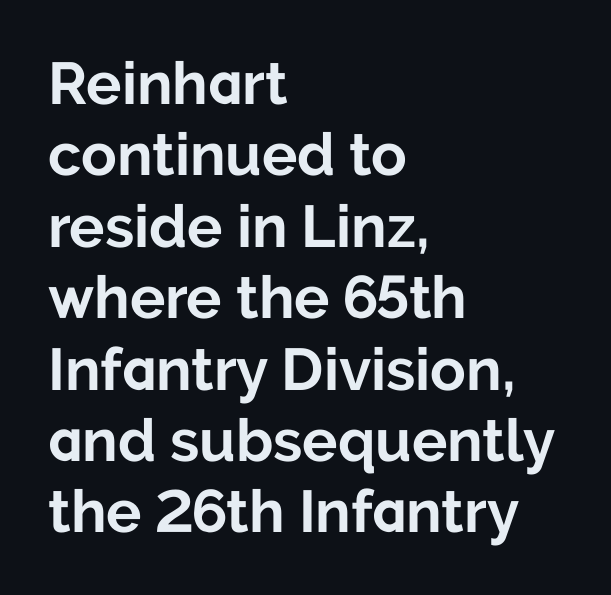
The image shows 59 px bold sans-serif type, upright; set left-aligned, line spacing 1.21x, normal letter spacing, not underlined; low stroke contrast and a medium x-height.
